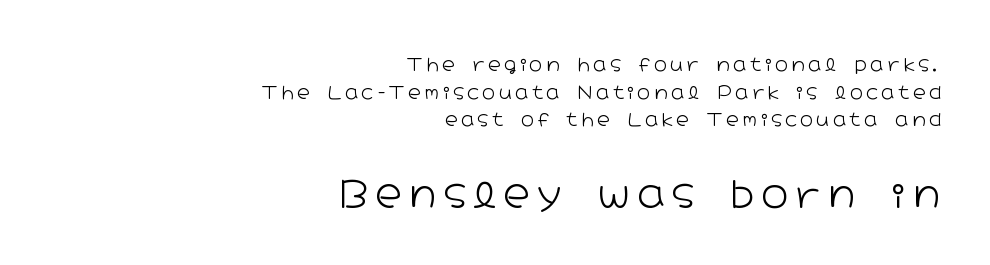
Reading down the column, the eye jumps a familiar distance to each next line. This sample uses a sans-serif face. The characters are drawn with everyday or finer stroke widths. Notice how the stems are strictly vertical — no italics here. The lines are quadded right. This sample has the flowing, uneven cadence of proportional lettering.
